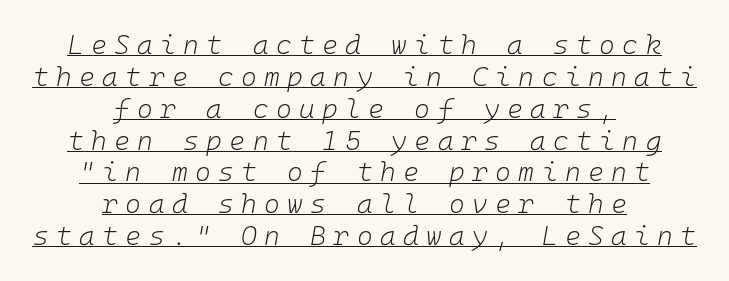
Q: Is the text bold? A: No.
Q: Is the text italic (slanted)? A: Yes, it leans right by about 10 degrees.
Q: Is the text underlined? A: Yes.
Q: How is the paragraph aligned? A: Centered.
Q: Is the spacing between letters normal or unusually wide? A: Unusually wide.
